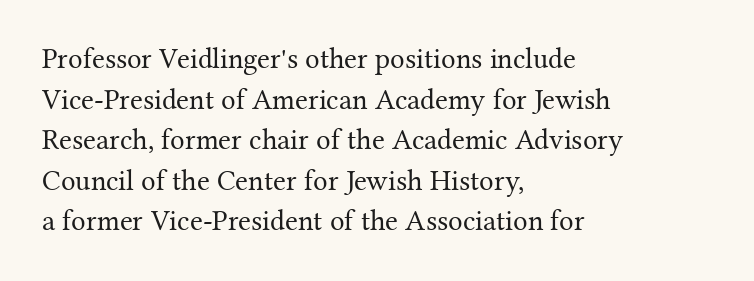
The image shows 29 px regular-weight serif type, upright; set left-aligned, normal line spacing (1.4x), normal letter spacing, not underlined; medium stroke contrast and a medium x-height.
